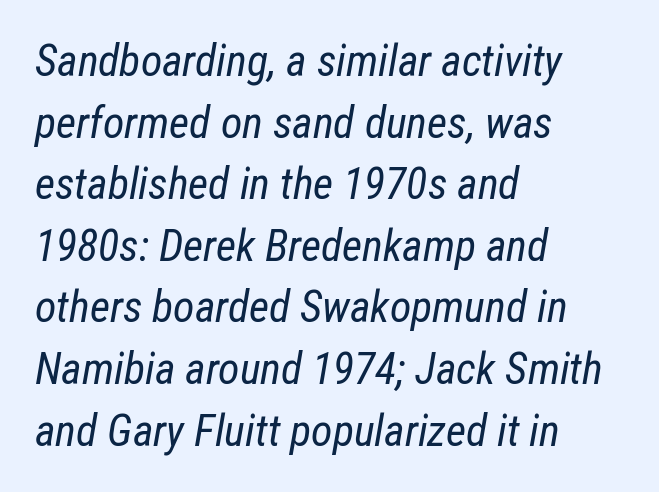
Q: Is the text bold? A: No.
Q: Is the text italic (slanted)? A: Yes, it leans right by about 12 degrees.
Q: Is the text underlined? A: No.
Q: How is the paragraph aligned? A: Left-aligned.
Q: Is the spacing between letters normal or unusually wide? A: Normal.
Q: Is the spacing between lines tight, normal or loose? A: Normal.
Q: Width (condensed, normal, or wide)? A: Condensed.
Q: Stroke contrast? A: Low.
Q: x-height? A: Medium.
Q: Monospaced? A: No.
